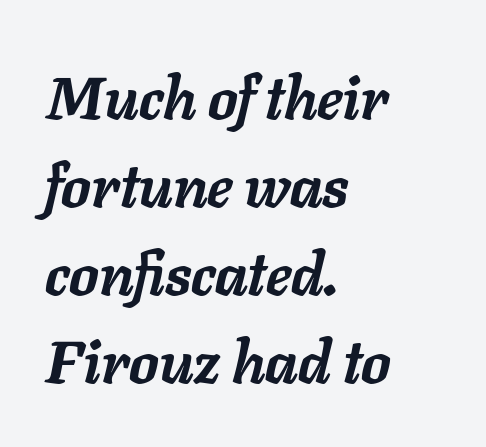
{"italic": "yes", "lean": "right", "slant_degrees": 11, "bold": "yes", "weight": "semibold", "width": "normal", "stroke_contrast": "low", "x_height": "medium", "monospaced": "no", "underline": "no", "align": "left", "line_spacing": "normal", "line_spacing_ratio": 1.49, "letter_spacing": "normal", "letter_spacing_em": 0.0, "glyph_px": 59}
